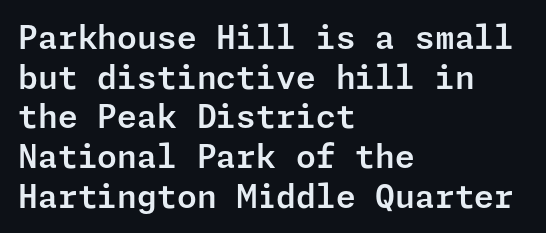
The image shows 32 px sans-serif type, upright; set left-aligned, line spacing 1.24x, normal letter spacing, not underlined; low stroke contrast and a medium x-height.
